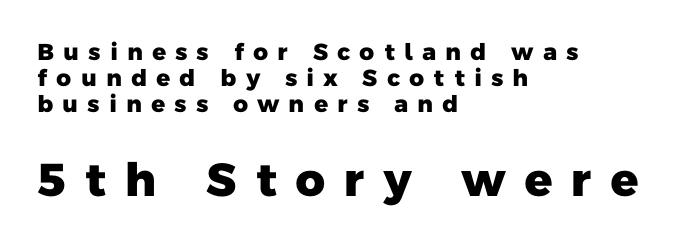
These lines are set flush left with a ragged right edge. The designer dialed line spacing down below the default. Which of the two is more prominent by size? The second, at the bottom. Is this a sans? Yes — the strokes have no serifs.
